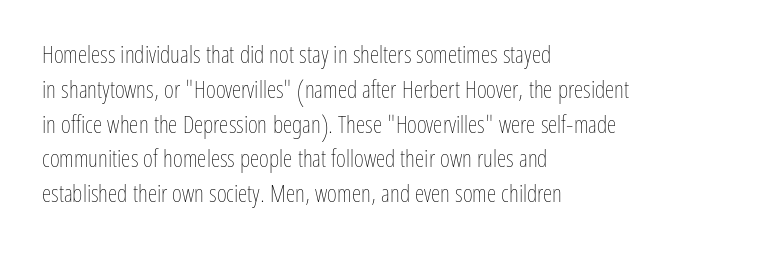
{"italic": "no", "bold": "no", "underline": "no", "align": "left", "line_spacing": "normal", "line_spacing_ratio": 1.45, "letter_spacing": "normal", "letter_spacing_em": 0.0, "glyph_px": 24}
